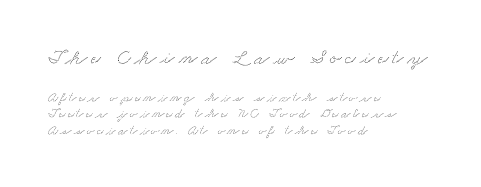
The image shows 22 px text type; set left-aligned, line spacing 1.16x, not underlined; the first (top) block is 1.57x larger.
